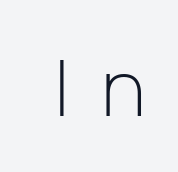
The image shows 78 px light sans-serif type, upright; set unusually wide letter spacing (+0.4 em), not underlined; low stroke contrast and a medium x-height.
